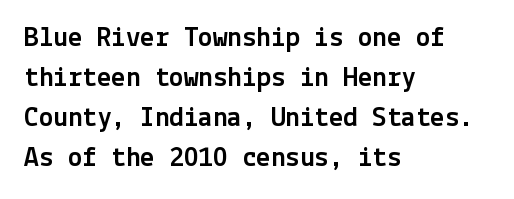
The image shows 29 px sans-serif type, upright; set left-aligned, normal line spacing (1.38x), normal letter spacing, not underlined; a medium x-height.
